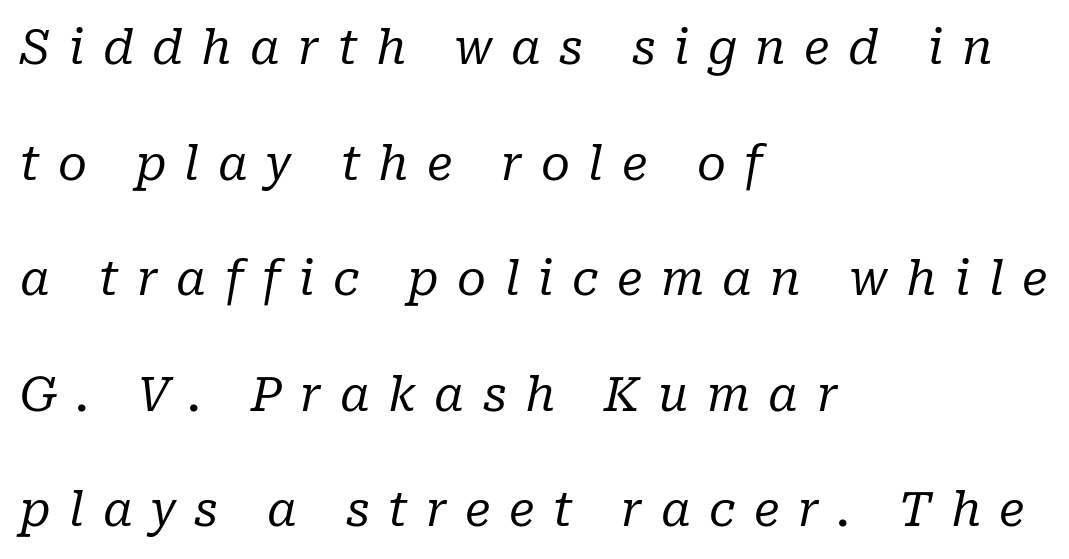
Looking at the ascenders, they clearly lean. The face used here is proportionally spaced, like ordinary book or web type. This rendering features lettering with no underline. The letters look calm and open, with moderate or lighter stems.
